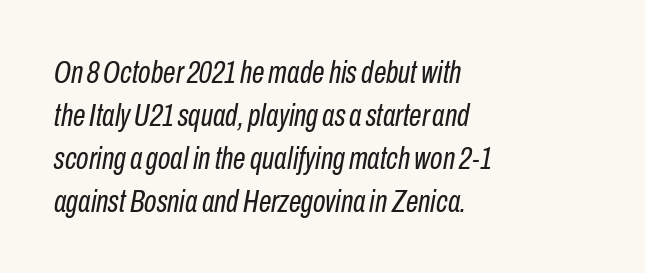
Lines of text with bare space underneath. Varying glyph widths throughout — classic text-font behaviour. The passage shown has conventional tracking throughout. Normally led — the rows are evenly, conventionally spaced. The text block is weighted toward the left margin, trailing off unevenly rightward.
